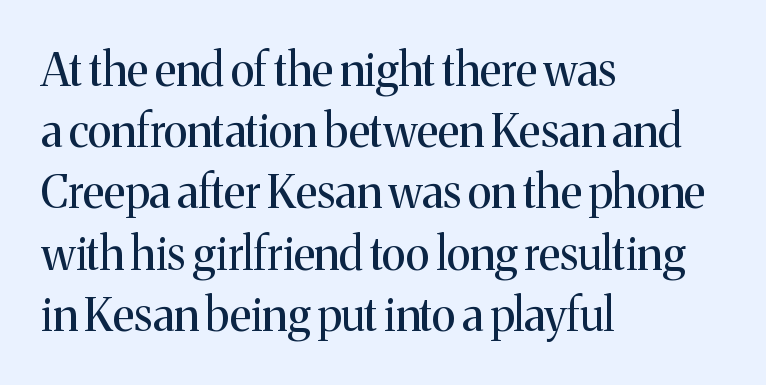
{"serif": "yes", "italic": "no", "bold": "no", "weight": "regular", "width": "normal", "stroke_contrast": "medium", "x_height": "medium", "monospaced": "no", "underline": "no", "align": "left", "line_spacing": "normal", "line_spacing_ratio": 1.36, "letter_spacing": "normal", "letter_spacing_em": 0.0, "glyph_px": 45}
